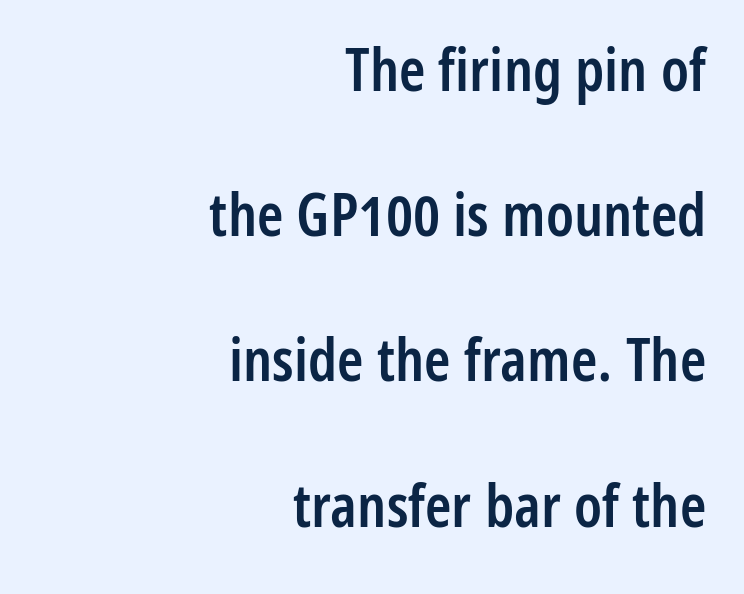
Short note: letters normally spaced. Spacing verdict: proportional, widths tailored to each character. Vertically, the passage feels expansive, rows floating well apart. To sum up the face: it is a sans, with no serifs.
